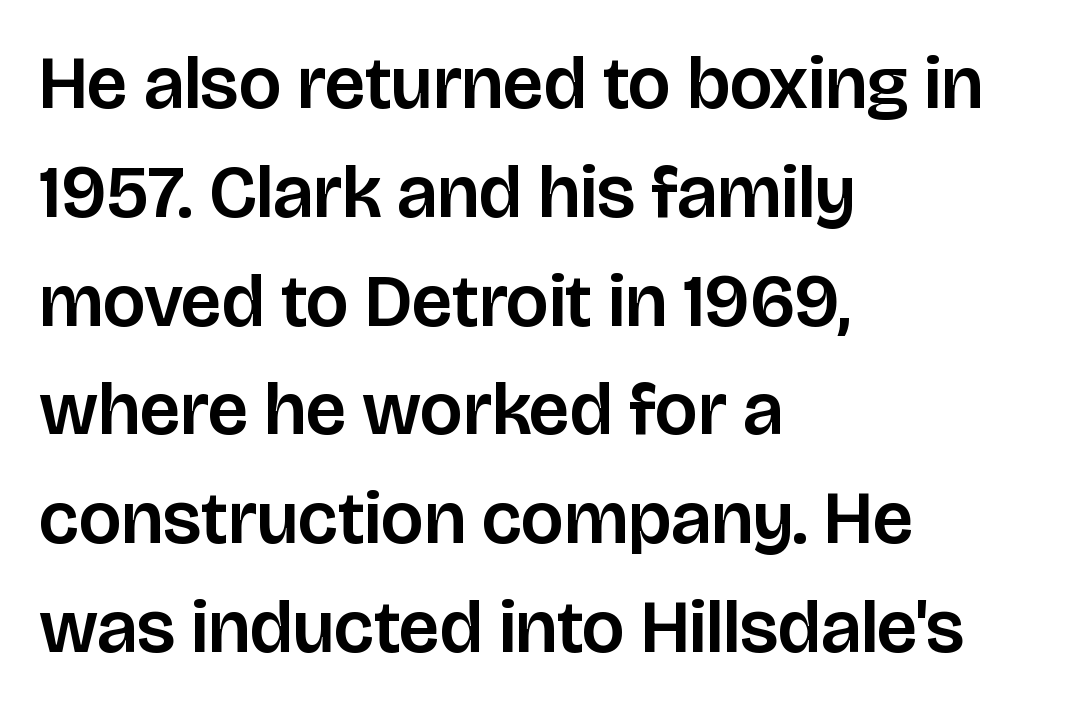
{"serif": "no", "italic": "no", "width": "normal", "stroke_contrast": "low", "x_height": "large", "monospaced": "no", "underline": "no", "align": "left", "line_spacing": "normal", "line_spacing_ratio": 1.47, "letter_spacing": "normal", "letter_spacing_em": 0.0, "glyph_px": 74}
